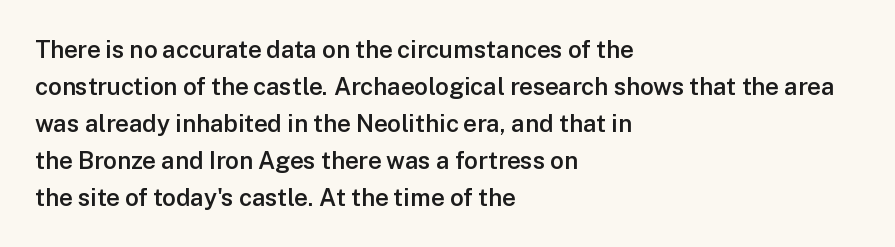
Leading matches the norm, producing a regular column. This is roman type, the default non-slanted kind. Students, note that the glyphs here touch the page at normal intervals. Anything drawn beneath the words? Only blank space.
